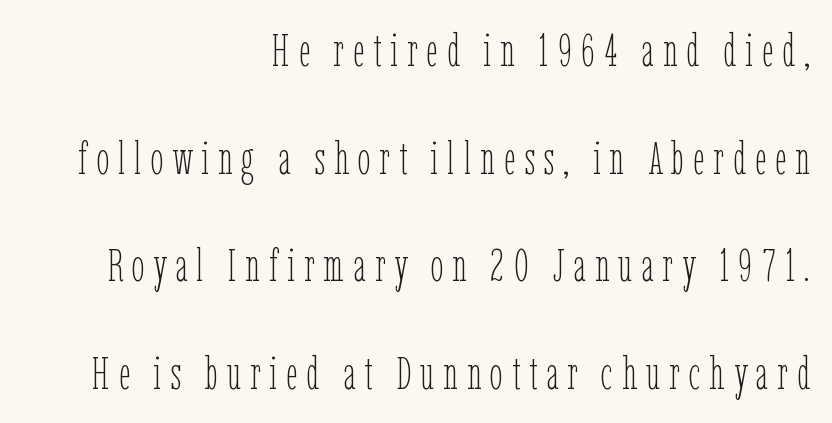
Loosely led — the rows are spread out. Bare-footed words on every line. The lettering stays uniformly vertical, giving the passage a roman look. In CSS terms this would be text-align: right. Heft: none added — not bold.
